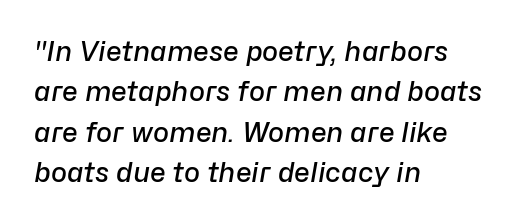
The image shows 27 px text type, italic (leaning right); set left-aligned, normal line spacing (1.5x), normal letter spacing, not underlined.
